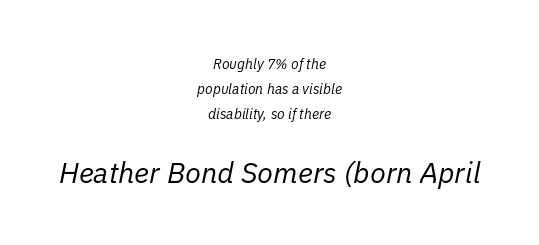
Q: Is the text bold? A: No.
Q: Is the text italic (slanted)? A: Yes, it leans right by about 11 degrees.
Q: Is the text underlined? A: No.
Q: How is the paragraph aligned? A: Centered.
Q: Is the spacing between letters normal or unusually wide? A: Normal.
Q: Which block of text is set in a larger size, the first (top) or the second (bottom)? A: The second (bottom) one.
Q: Width (condensed, normal, or wide)? A: Normal.
Q: Stroke contrast? A: Low.
Q: x-height? A: Medium.
Q: Monospaced? A: No.
